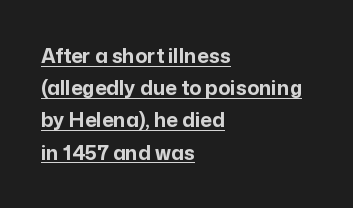
The image shows 20 px bold type, upright; set left-aligned, normal line spacing (1.61x), normal letter spacing, underlined.
